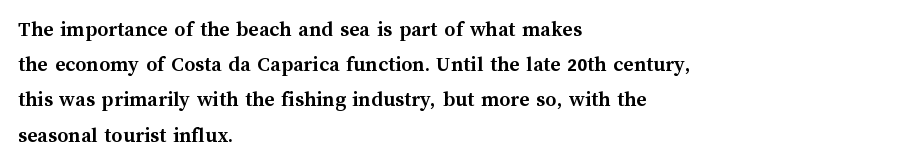
Every row of glyphs begins at an identical x-position on the left. Each word holds together tightly as a unit, with standard inter-letter gaps. What's the leading like? Ordinary, nothing unusual. Nope, not italic — everything's standing straight. The space directly below the letters is spotless.
